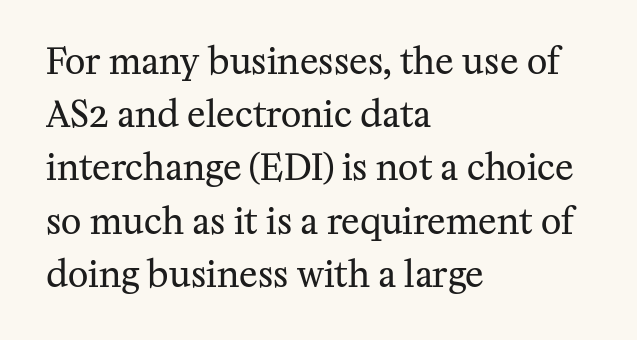
Is there much room between lines? A standard amount, neither cramped nor airy. The weight tops out at a normal text grade. It's the straight-up-and-down kind of type. This sample has the flowing, uneven cadence of proportional lettering. Which margin do the lines hug? The left one — the right edge is uneven. Each row of text sits above clean, open space.
